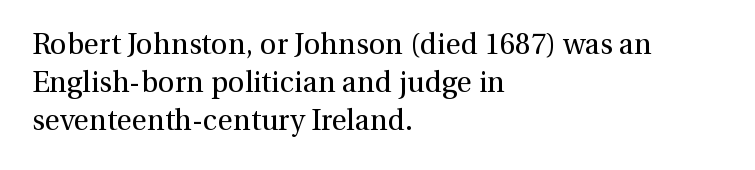
The image shows 29 px regular-weight serif type, upright; set left-aligned, normal line spacing (1.31x), normal letter spacing, not underlined; medium stroke contrast and a medium x-height.
